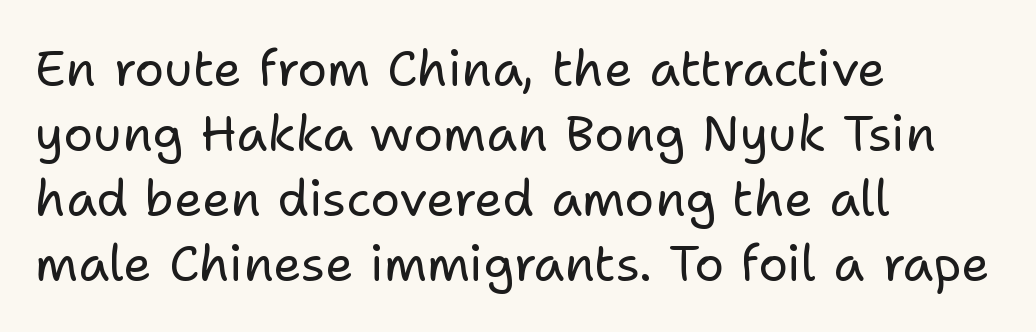
The font family rendered here belongs to the sans-serif group. Bold? No — there's no thickening of the strokes. Here the designer chose a conventional face with non-uniform glyph widths. The gap between lines stays unmarked. Normally led — the rows are evenly, conventionally spaced. Between one letter and the next there's only the usual sliver of space.
